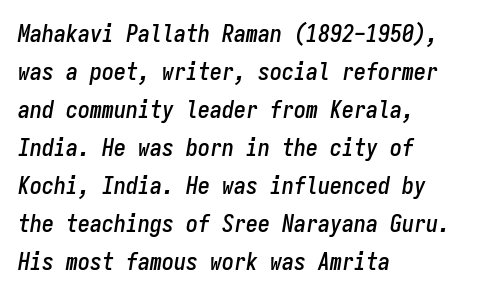
The words here are not underlined. Regular leading. Italic: yes, the glyphs are oblique. Default kerning and tracking; the words read as compact shapes. Line starts are locked; line ends wander.
